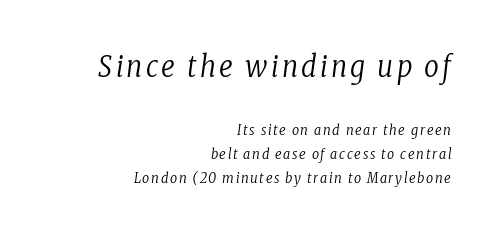
The image shows 29 px regular-weight, condensed serif type, italic (leaning right); set right-aligned, line spacing 1.71x, not underlined; the first (top) block is 2.07x larger; low stroke contrast and a medium x-height.
